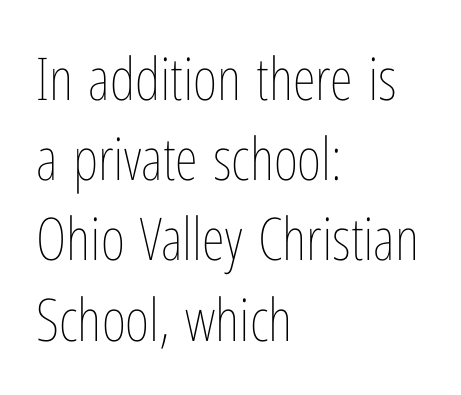
Q: Is the text bold? A: No.
Q: Is the text italic (slanted)? A: No, it is upright.
Q: Is the text underlined? A: No.
Q: How is the paragraph aligned? A: Left-aligned.
Q: Is the spacing between letters normal or unusually wide? A: Normal.
Q: Is the spacing between lines tight, normal or loose? A: Normal.
Q: Width (condensed, normal, or wide)? A: Condensed.
Q: Stroke contrast? A: Low.
Q: x-height? A: Medium.
Q: Monospaced? A: No.
